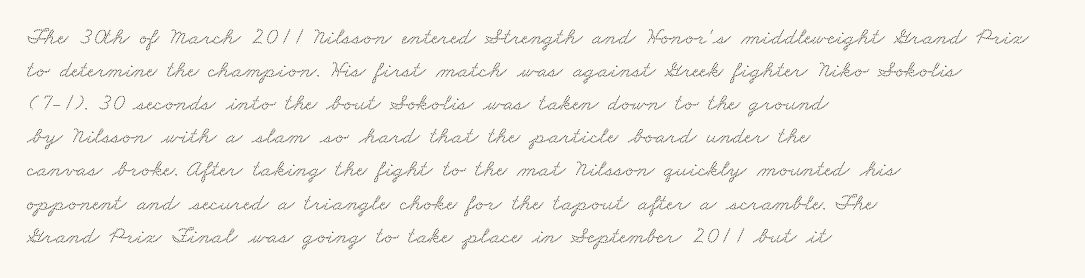
Line beginnings align vertically; line endings do not. Tracking here is standard; glyphs follow each other at the usual distance. This rendering features lettering with no underline. The vertical gap from one line to the next is medium.
